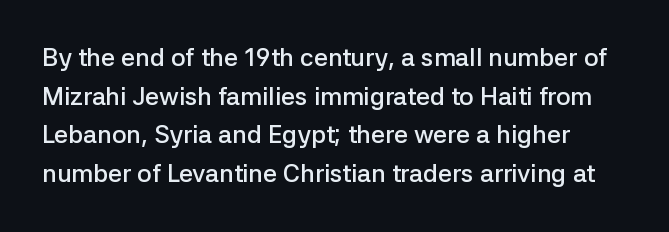
Q: Is the text bold? A: Semi-bold.
Q: Is the text italic (slanted)? A: No, it is upright.
Q: Is the text underlined? A: No.
Q: Is the spacing between letters normal or unusually wide? A: Normal.
Q: Is the spacing between lines tight, normal or loose? A: Normal.
